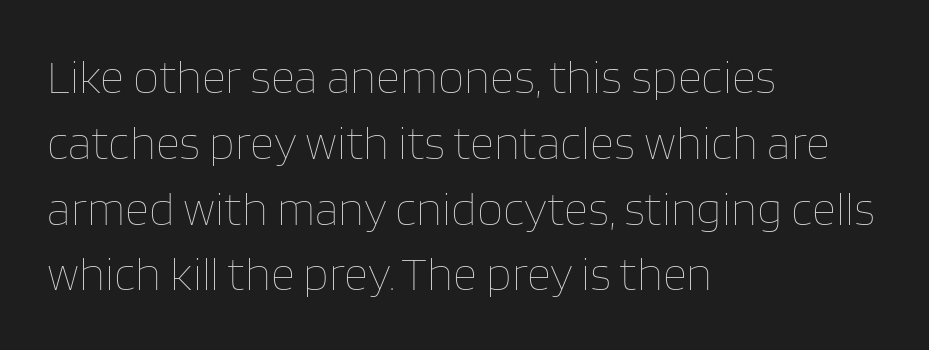
The image shows 47 px thin type, upright; set left-aligned, normal line spacing (1.4x), normal letter spacing, not underlined; low stroke contrast and a large x-height.
